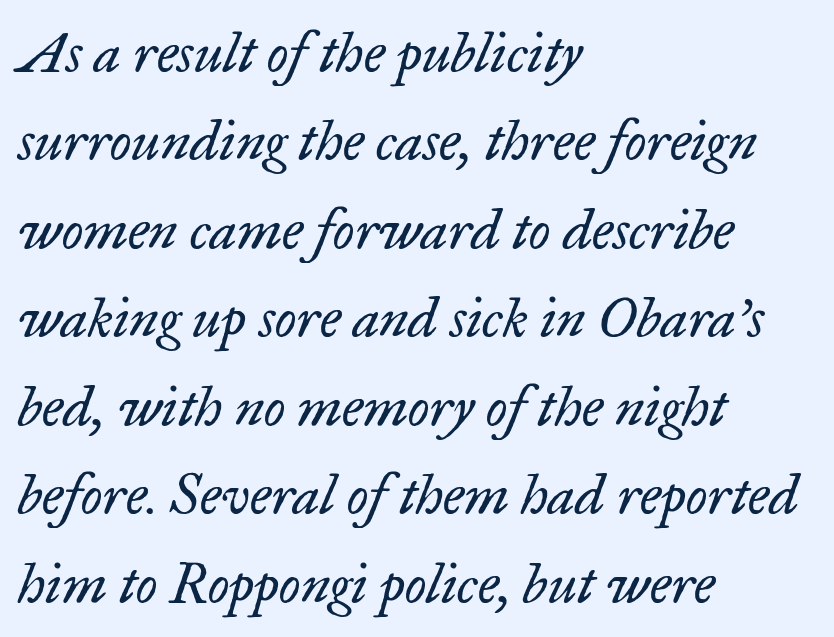
Q: Is the text bold? A: No.
Q: Is the text italic (slanted)? A: Yes, it leans right by about 17 degrees.
Q: Is the typeface a serif or a sans-serif typeface? A: Serif.
Q: Is the text underlined? A: No.
Q: How is the paragraph aligned? A: Left-aligned.
Q: Is the spacing between letters normal or unusually wide? A: Normal.
Q: Is the spacing between lines tight, normal or loose? A: Normal.
Q: Width (condensed, normal, or wide)? A: Normal.
Q: Stroke contrast? A: Low.
Q: x-height? A: Small.
Q: Monospaced? A: No.
